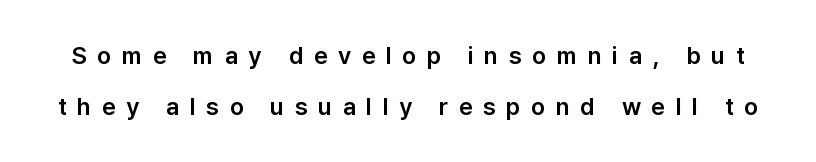
{"italic": "no", "underline": "no", "line_spacing": "loose", "line_spacing_ratio": 2.12, "letter_spacing": "wide", "letter_spacing_em": 0.44, "glyph_px": 24}
